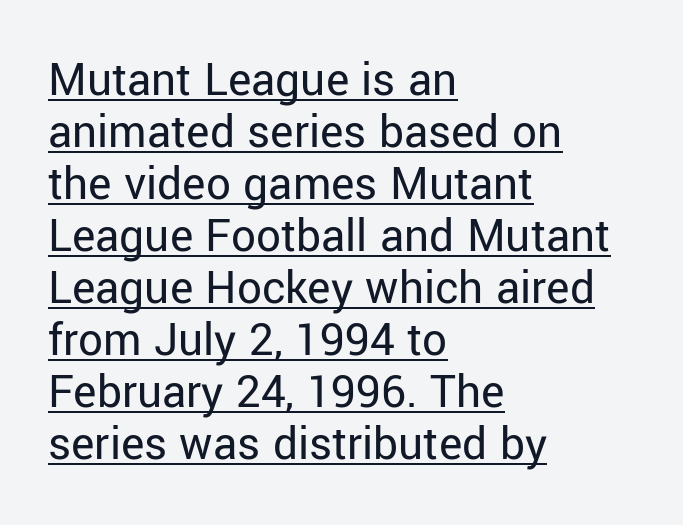
{"serif": "no", "italic": "no", "bold": "no", "weight": "regular", "width": "normal", "stroke_contrast": "low", "x_height": "medium", "monospaced": "no", "underline": "yes", "align": "left", "line_spacing": "tight", "line_spacing_ratio": 1.06, "letter_spacing": "normal", "letter_spacing_em": 0.0, "glyph_px": 49}
